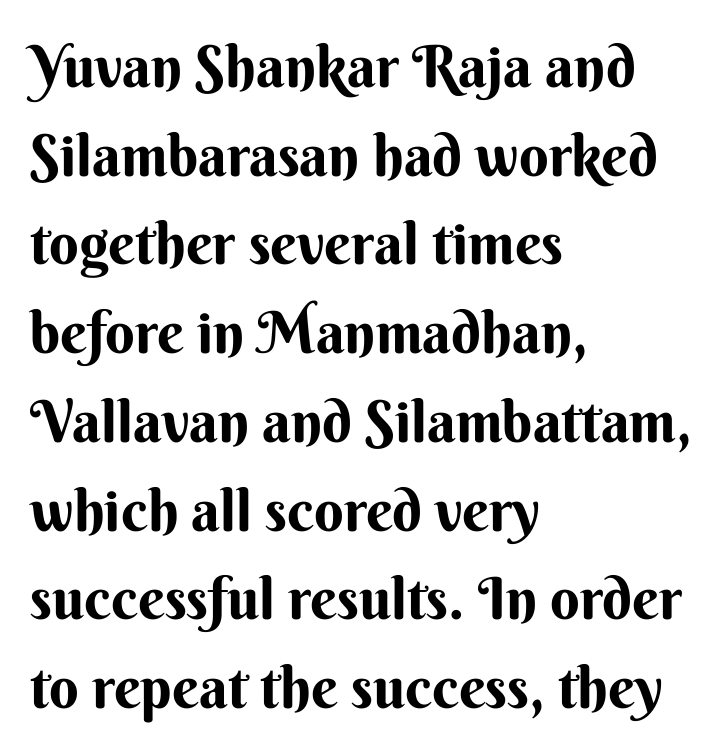
Proportional: the letters do not fall into vertical columns. The line texture is even and compact thanks to regular tracking. Line spacing here is normal. Descenders are the only things crossing below the line.
